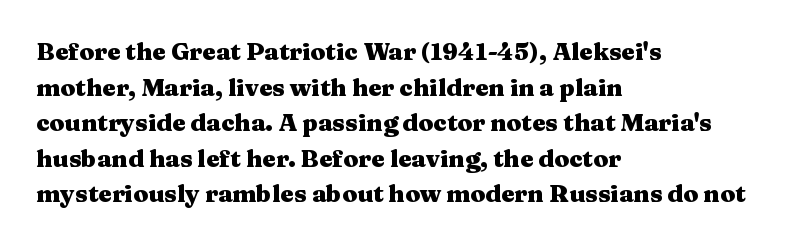
The image shows 24 px bold type, upright; set left-aligned, normal line spacing (1.48x), normal letter spacing, not underlined.
